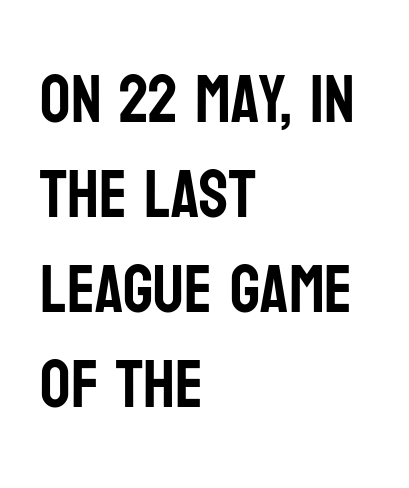
The image shows 67 px condensed sans-serif type, upright; set left-aligned, normal line spacing (1.42x), normal letter spacing, not underlined; low stroke contrast and a large x-height.
